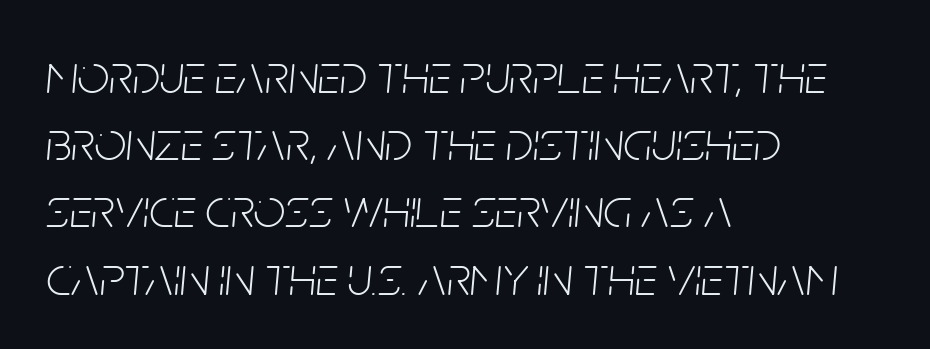
The image shows 56 px light, condensed type, italic (leaning right); set left-aligned, line spacing 1.2x, normal letter spacing, not underlined; low stroke contrast and a large x-height.
